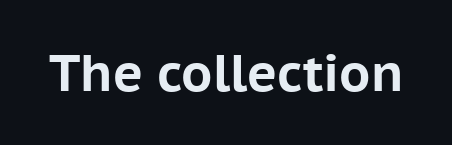
The image shows 51 px bold sans-serif type, upright; set normal letter spacing, not underlined; low stroke contrast and a medium x-height.
